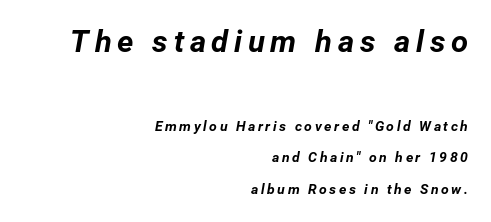
{"italic": "yes", "lean": "right", "slant_degrees": 12, "bold": "yes", "weight": "bold", "width": "normal", "stroke_contrast": "low", "x_height": "medium", "monospaced": "no", "underline": "no", "align": "right", "line_spacing": "loose", "line_spacing_ratio": 2.26, "larger_block": "first", "size_ratio": 2.21, "glyph_px": 31}
